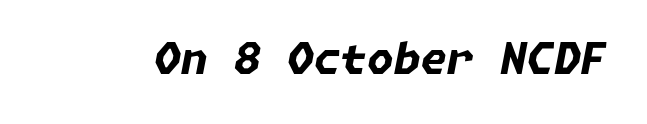
Type without underlining. Observe the lean: these are italic letterforms. No extra tracking has been applied to these lines. Heavy, bold letterforms.
